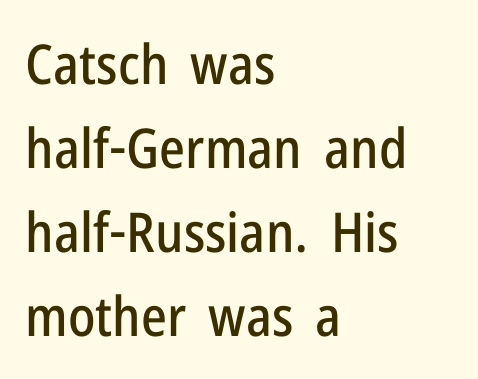
The face used here is proportionally spaced, like ordinary book or web type. The typesetter chose a ragged-right arrangement here. Every stem runs plumb, perpendicular to the baseline. Serifs: no, the terminals of the letterforms are clean. Students, observe: this is what conventionally led text looks like.
